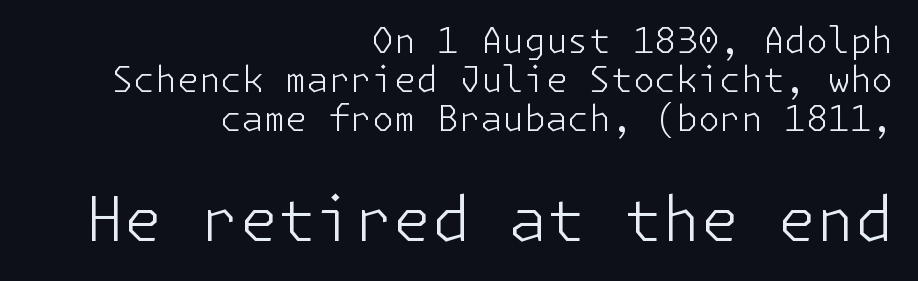
Q: Is the text bold? A: No.
Q: Is the text italic (slanted)? A: No, it is upright.
Q: Is the typeface a serif or a sans-serif typeface? A: Sans-serif.
Q: Is the text underlined? A: No.
Q: How is the paragraph aligned? A: Right-aligned.
Q: Is the spacing between letters normal or unusually wide? A: Normal.
Q: Is the spacing between lines tight, normal or loose? A: Tight.
Q: Which block of text is set in a larger size, the first (top) or the second (bottom)? A: The second (bottom) one.
Q: Width (condensed, normal, or wide)? A: Normal.
Q: Stroke contrast? A: Low.
Q: x-height? A: Medium.
